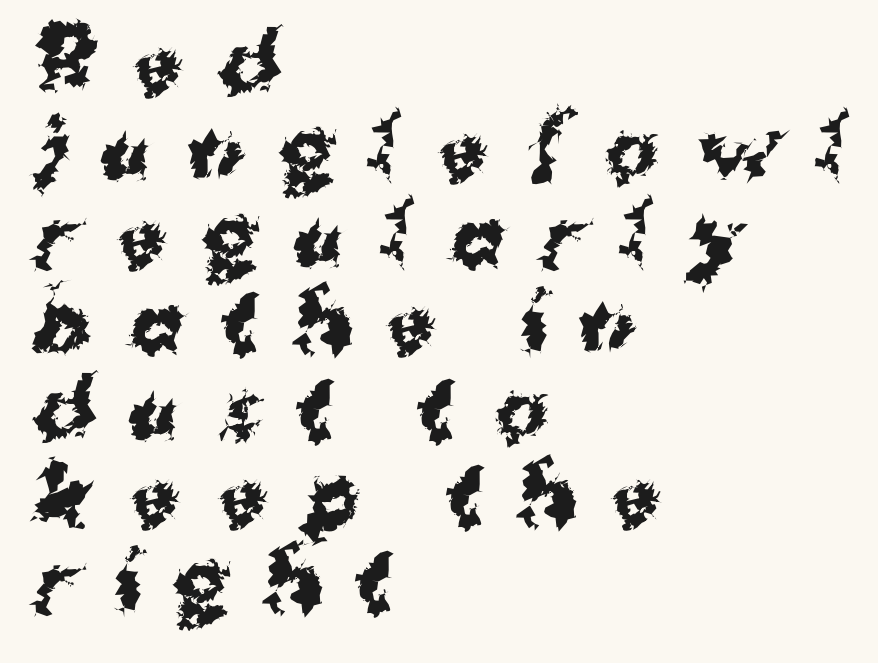
{"serif": "no", "bold": "yes", "weight": "bold", "width": "normal", "stroke_contrast": "medium", "x_height": "medium", "monospaced": "no", "underline": "no", "align": "left", "line_spacing": "tight", "line_spacing_ratio": 1.08, "letter_spacing": "wide", "letter_spacing_em": 0.45, "glyph_px": 80}
